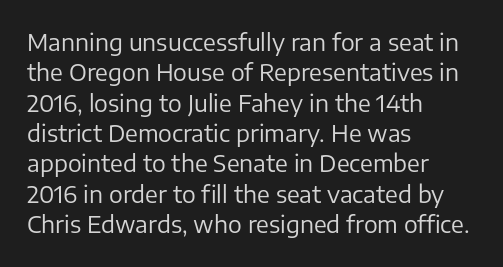
The image shows 23 px text type, upright; set left-aligned, normal line spacing (1.32x), normal letter spacing, not underlined.
